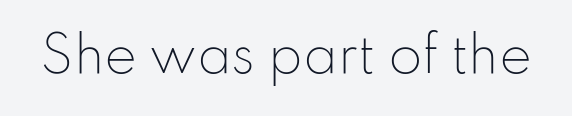
Classification — sans serif. This is the regular roman posture of the typeface. A clean baseline with only descenders dipping below it. Weight class: somewhere from thin through regular. Tracking here is standard; glyphs follow each other at the usual distance. This sample has the flowing, uneven cadence of proportional lettering.
